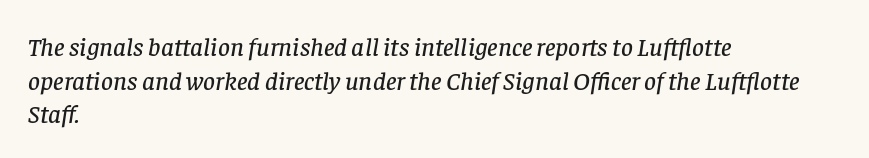
{"italic": "yes", "lean": "right", "slant_degrees": 8, "underline": "no", "align": "left", "line_spacing": "normal", "line_spacing_ratio": 1.29, "letter_spacing": "normal", "letter_spacing_em": 0.0, "glyph_px": 26}
